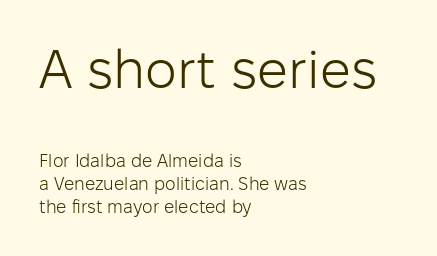
{"serif": "no", "italic": "no", "bold": "no", "weight": "light", "width": "normal", "stroke_contrast": "low", "x_height": "medium", "monospaced": "no", "underline": "no", "align": "left", "line_spacing": "normal", "line_spacing_ratio": 1.26, "letter_spacing": "normal", "letter_spacing_em": 0.0, "larger_block": "first", "size_ratio": 3.0, "glyph_px": 54}
